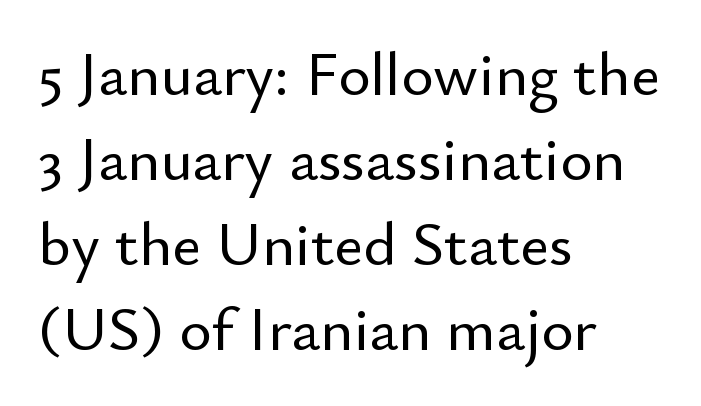
Q: Is the text italic (slanted)? A: No, it is upright.
Q: Is the typeface a serif or a sans-serif typeface? A: Sans-serif.
Q: Is the text underlined? A: No.
Q: How is the paragraph aligned? A: Left-aligned.
Q: Is the spacing between letters normal or unusually wide? A: Normal.
Q: Is the spacing between lines tight, normal or loose? A: Normal.
Q: Width (condensed, normal, or wide)? A: Normal.
Q: Stroke contrast? A: Low.
Q: x-height? A: Small.
Q: Monospaced? A: No.
